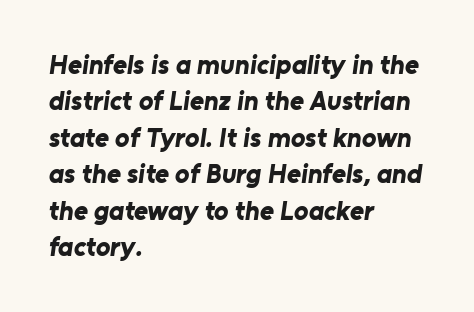
{"bold": "yes", "underline": "no", "align": "left", "line_spacing": "normal", "line_spacing_ratio": 1.35, "letter_spacing": "normal", "letter_spacing_em": 0.0, "glyph_px": 27}
